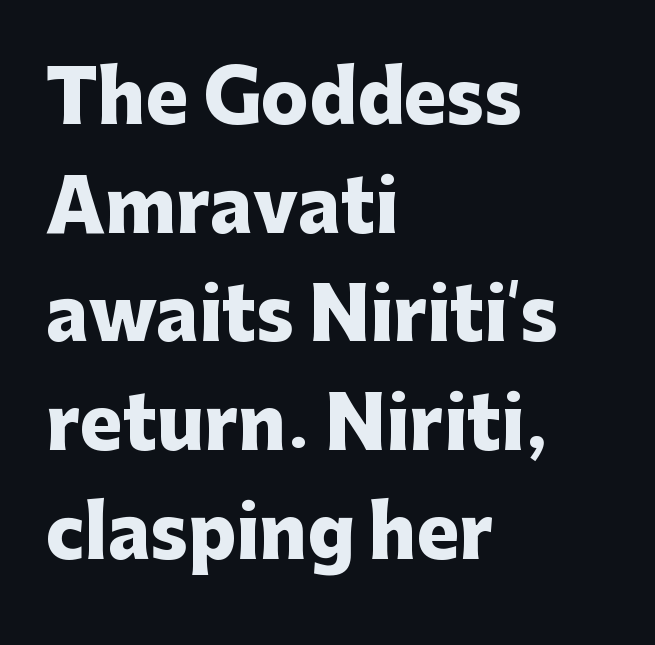
The rag falls on the right side of this text block. A typesetter would call this zero additional tracking. Is there any slant? The stems are plumb. Is this a sans? Yes — the strokes have no serifs. The rendering uses natural spacing where letterforms have individual widths.
